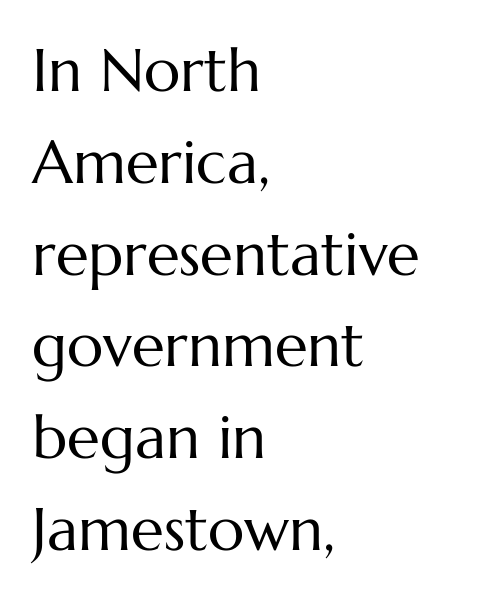
The image shows 60 px regular-weight type, upright; set left-aligned, normal line spacing (1.53x), normal letter spacing, not underlined; medium stroke contrast and a medium x-height.
